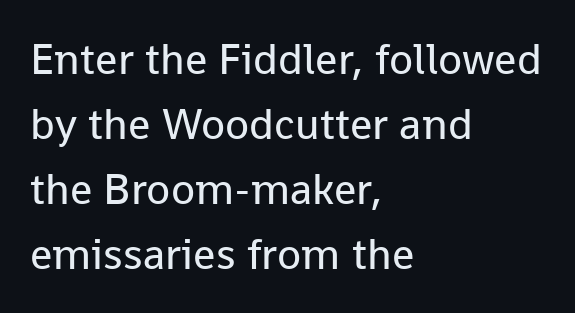
In terms of letterspacing, this is plain default setting. A typesetter would label this face a sans. The space directly below the letters is spotless. Each letter keeps its own natural width here, so spacing adapts to shape. Compared with typical paragraphs, the rows here are spaced about the same.
